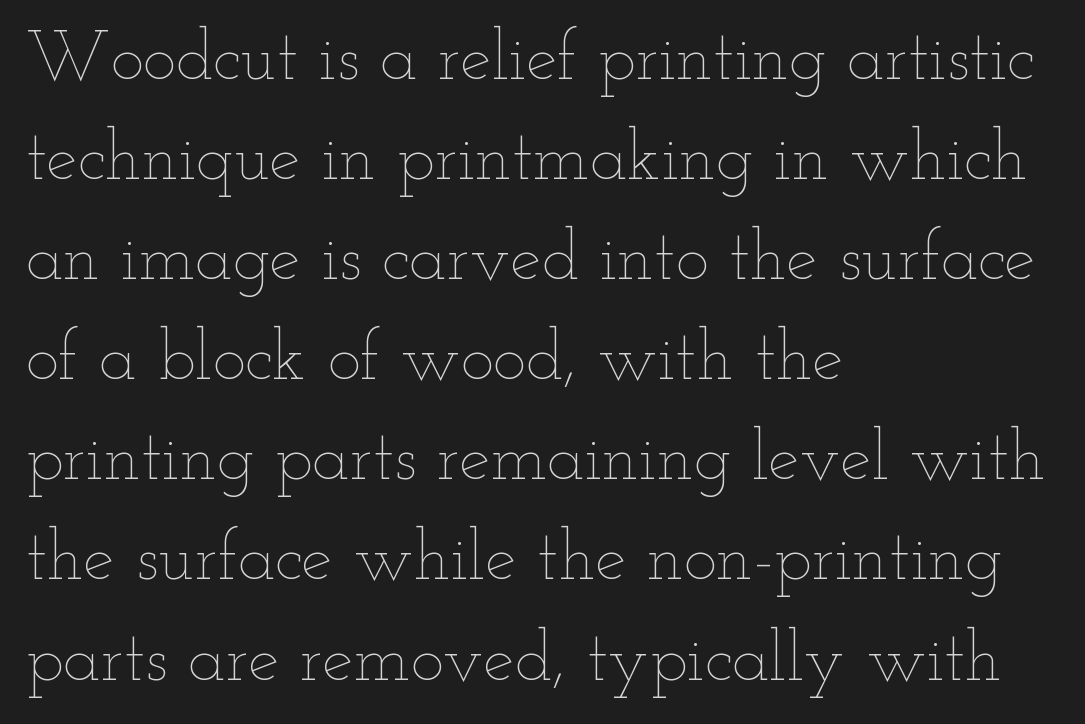
{"italic": "no", "bold": "no", "weight": "thin", "width": "wide", "stroke_contrast": "low", "x_height": "small", "monospaced": "no", "underline": "no", "align": "left", "line_spacing": "normal", "line_spacing_ratio": 1.43, "letter_spacing": "normal", "letter_spacing_em": 0.0, "glyph_px": 70}
